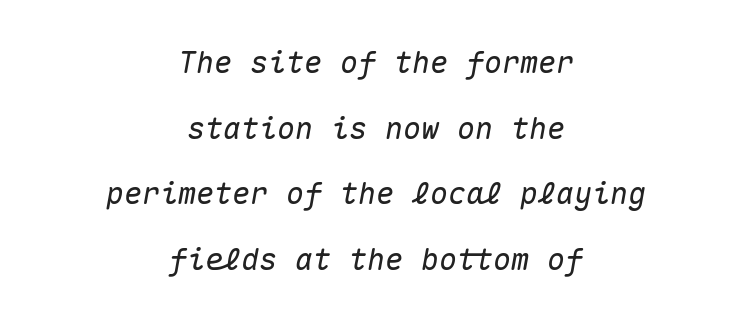
Q: Is the text italic (slanted)? A: Yes, it leans right by about 10 degrees.
Q: Is the text underlined? A: No.
Q: How is the paragraph aligned? A: Centered.
Q: Is the spacing between letters normal or unusually wide? A: Normal.
Q: Is the spacing between lines tight, normal or loose? A: Loose.
Q: Width (condensed, normal, or wide)? A: Normal.
Q: Stroke contrast? A: Medium.
Q: x-height? A: Medium.
Q: Monospaced? A: Yes.
